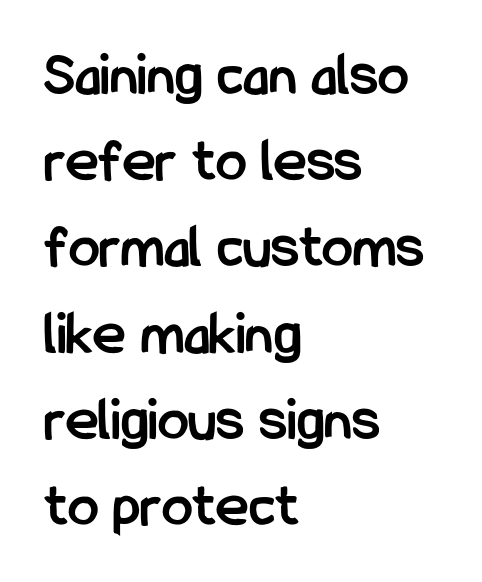
{"serif": "no", "italic": "no", "bold": "yes", "weight": "semibold", "width": "condensed", "stroke_contrast": "low", "x_height": "medium", "monospaced": "no", "underline": "no", "align": "left", "line_spacing": "normal", "line_spacing_ratio": 1.39, "letter_spacing": "normal", "letter_spacing_em": 0.0, "glyph_px": 62}
